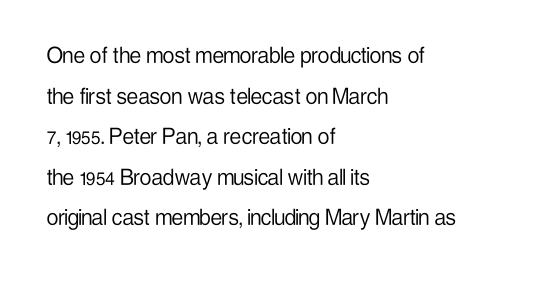
The zone under the glyphs is completely vacant. Letters have the restrained weight of plain body copy at most. Line beginnings align vertically; line endings do not. The gaps between neighbouring characters are ordinary and unremarkable.
